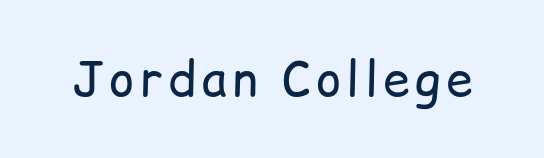
The image shows 48 px regular-weight sans-serif type, upright; set not underlined; low stroke contrast and a medium x-height.
